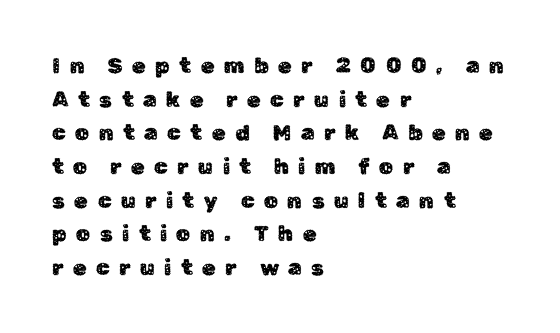
The image shows 22 px text type, upright; set left-aligned, normal line spacing (1.53x), unusually wide letter spacing (+0.43 em), not underlined.
